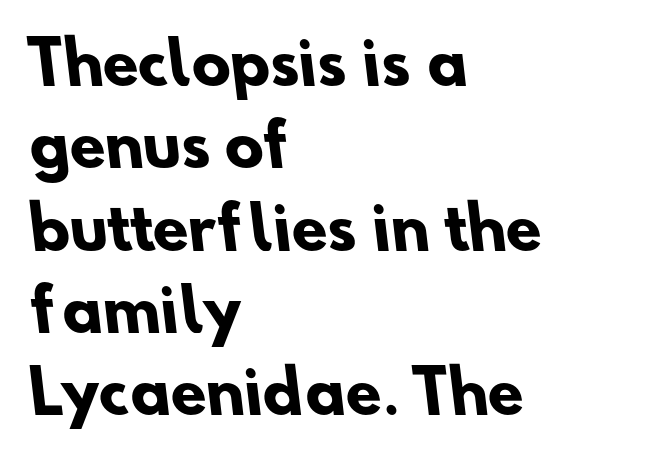
A classic flush-left, rag-right setting is used for this passage. Underlining? Definitely not there. Strong, thick strokes mark this as bold type. The typeface chosen for these lines omits serifs. Words appear dense and cohesive because spacing is normal.
